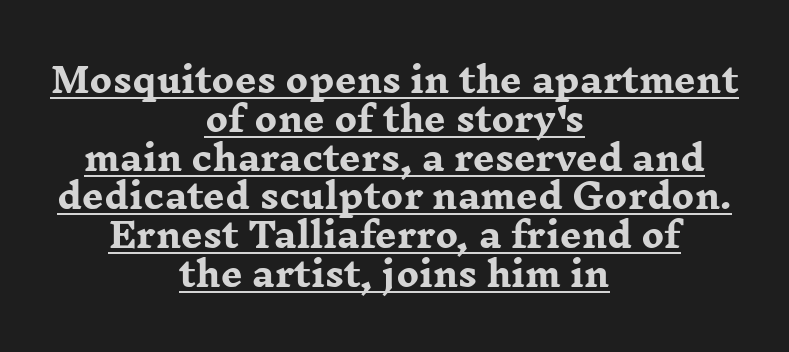
Q: Is the text bold? A: Yes.
Q: Is the text italic (slanted)? A: No, it is upright.
Q: Is the typeface a serif or a sans-serif typeface? A: Serif.
Q: Is the text underlined? A: Yes.
Q: How is the paragraph aligned? A: Centered.
Q: Is the spacing between letters normal or unusually wide? A: Normal.
Q: Is the spacing between lines tight, normal or loose? A: Tight.
Q: Width (condensed, normal, or wide)? A: Wide.
Q: Stroke contrast? A: Low.
Q: x-height? A: Medium.
Q: Monospaced? A: No.
